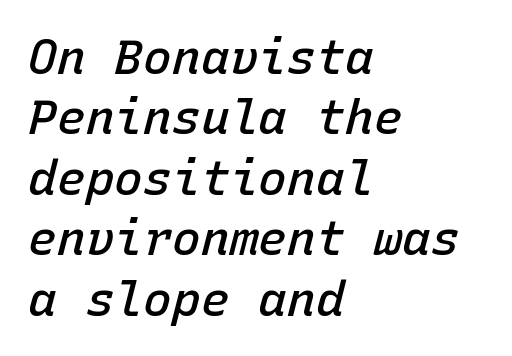
{"italic": "yes", "lean": "right", "slant_degrees": 15, "bold": "semi", "weight": "semibold", "width": "normal", "stroke_contrast": "low", "x_height": "medium", "monospaced": "yes", "underline": "no", "align": "left", "line_spacing": "normal", "line_spacing_ratio": 1.26, "letter_spacing": "normal", "letter_spacing_em": 0.0, "glyph_px": 48}
